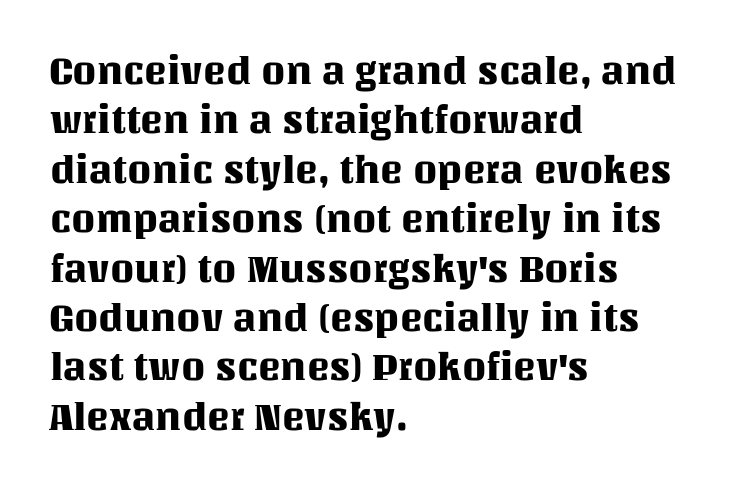
Q: Is the text italic (slanted)? A: No, it is upright.
Q: Is the text underlined? A: No.
Q: How is the paragraph aligned? A: Left-aligned.
Q: Is the spacing between letters normal or unusually wide? A: Normal.
Q: Is the spacing between lines tight, normal or loose? A: Normal.
Q: Width (condensed, normal, or wide)? A: Normal.
Q: Stroke contrast? A: Medium.
Q: x-height? A: Large.
Q: Monospaced? A: No.
